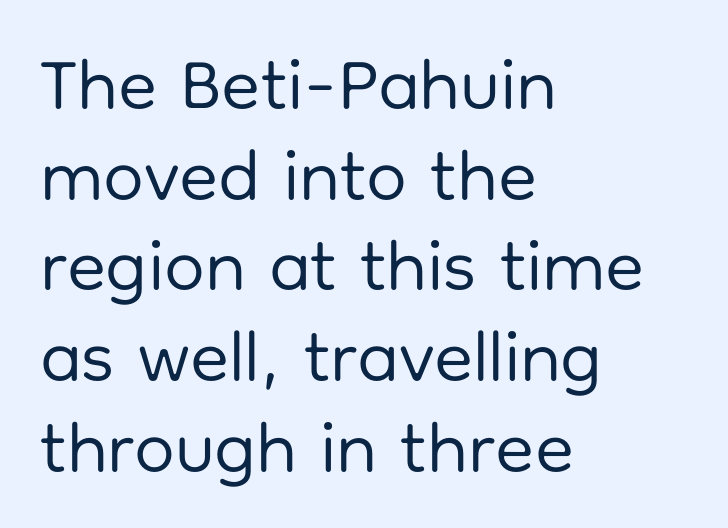
{"serif": "no", "italic": "no", "bold": "no", "weight": "regular", "width": "normal", "stroke_contrast": "low", "x_height": "medium", "monospaced": "no", "underline": "no", "align": "left", "line_spacing": "normal", "line_spacing_ratio": 1.26, "letter_spacing": "normal", "letter_spacing_em": 0.0, "glyph_px": 72}
